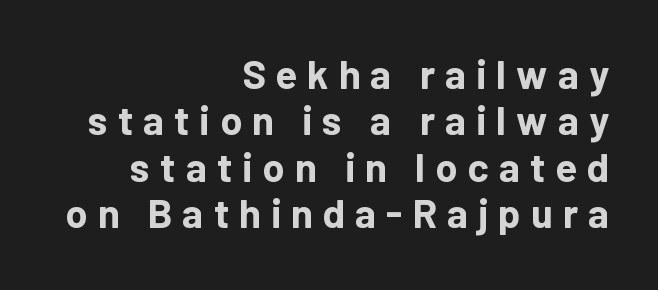
{"serif": "no", "italic": "no", "bold": "yes", "weight": "bold", "width": "normal", "stroke_contrast": "low", "x_height": "medium", "monospaced": "no", "underline": "no", "align": "right", "line_spacing_ratio": 1.16, "letter_spacing": "wide", "letter_spacing_em": 0.25, "glyph_px": 40}
